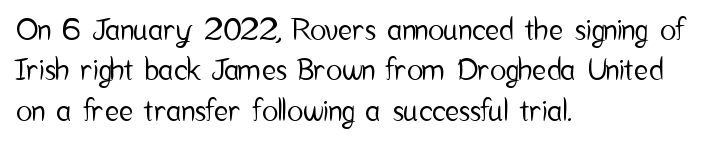
The specimen reads as upright at a glance. The rendering anchors every line to the left-hand side. Is this a fixed-width face? No — the glyphs have proportional, varying widths. In terms of letterform style, serifs are entirely absent. Observe the ordinary spacing: letters are neighbours, not strangers.
